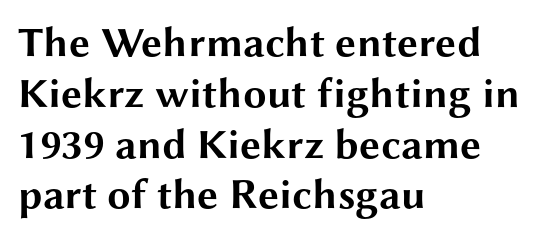
The image shows 42 px bold, wide sans-serif type, upright; set left-aligned, line spacing 1.21x, normal letter spacing, not underlined; medium stroke contrast and a medium x-height.
